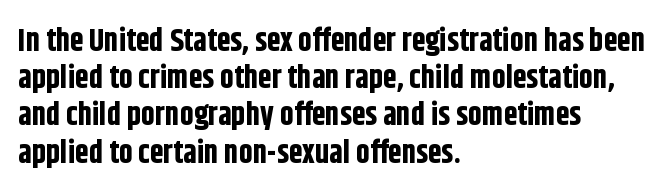
{"serif": "no", "italic": "no", "bold": "yes", "weight": "bold", "width": "condensed", "stroke_contrast": "low", "x_height": "large", "monospaced": "no", "underline": "no", "align": "left", "line_spacing_ratio": 1.2, "letter_spacing": "normal", "letter_spacing_em": 0.0, "glyph_px": 31}
